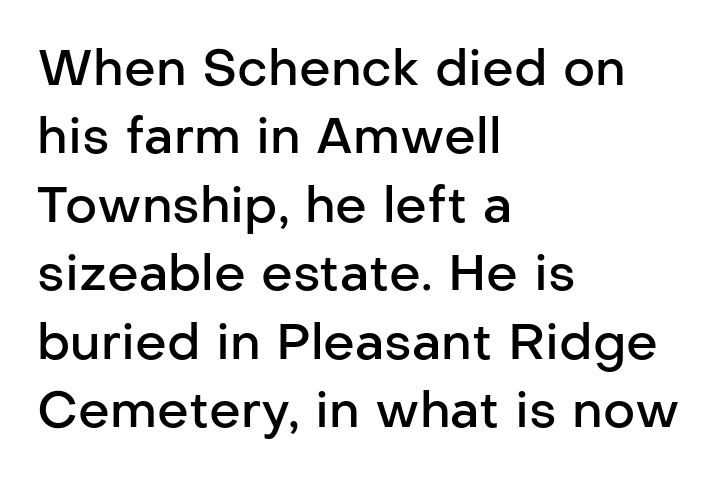
Does the lettering tilt? It doesn't — this is upright. The foot of each line stays bare and open. Do the characters align in a grid? No, the font is proportional. Characters follow at the spacing the type designer built in.
